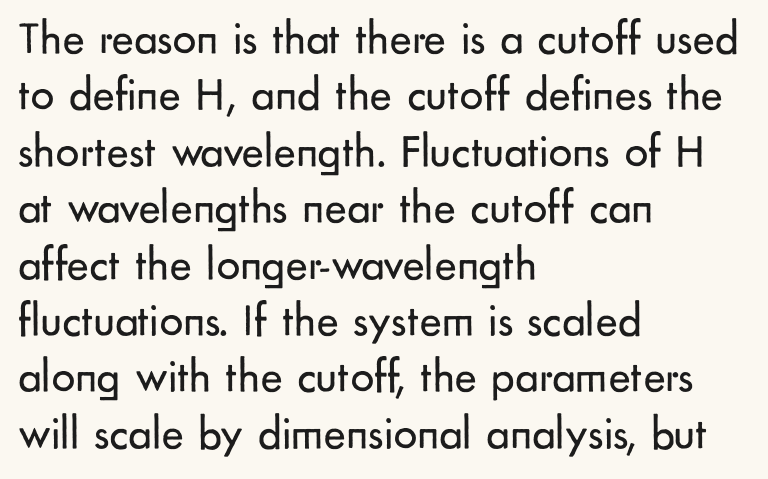
The image shows 47 px regular-weight sans-serif type, upright; set left-aligned, line spacing 1.2x, normal letter spacing, not underlined; low stroke contrast and a small x-height.
